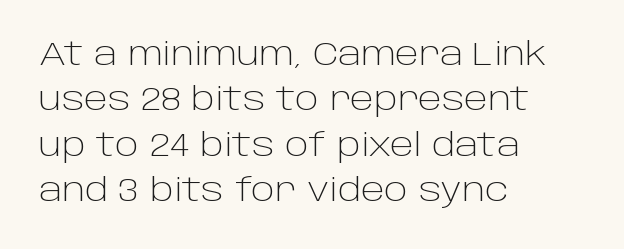
Q: Is the text bold? A: No.
Q: Is the text italic (slanted)? A: No, it is upright.
Q: Is the typeface a serif or a sans-serif typeface? A: Sans-serif.
Q: Is the text underlined? A: No.
Q: How is the paragraph aligned? A: Left-aligned.
Q: Is the spacing between letters normal or unusually wide? A: Normal.
Q: Is the spacing between lines tight, normal or loose? A: Normal.
Q: Width (condensed, normal, or wide)? A: Normal.
Q: Stroke contrast? A: Low.
Q: x-height? A: Large.
Q: Monospaced? A: No.
